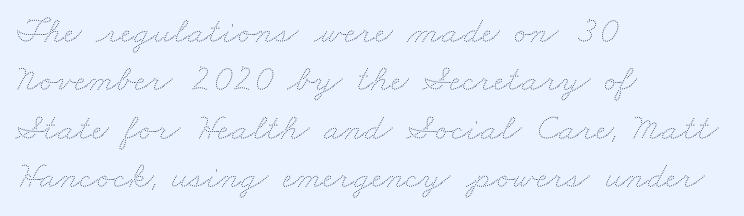
Horizontal alignment here is leftward, the default for most running prose. Each row of text sits above clean, open space. Compared with typical body copy, the letter spacing here is the same. No heavy texture on the line: the type isn't bold.
